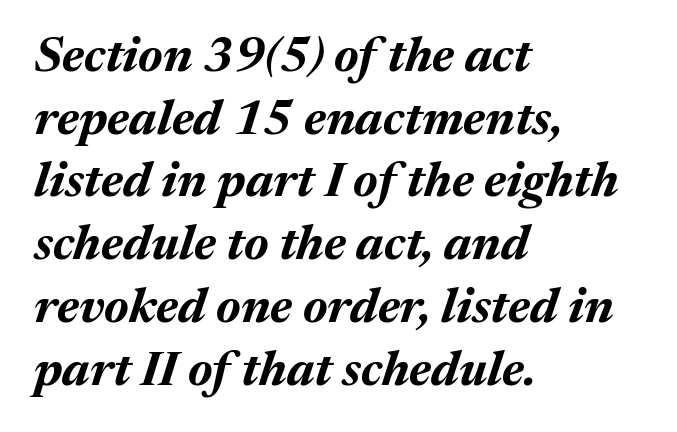
The image shows 49 px bold type, italic (leaning right); set left-aligned, normal line spacing (1.28x), normal letter spacing, not underlined; medium stroke contrast and a medium x-height.
